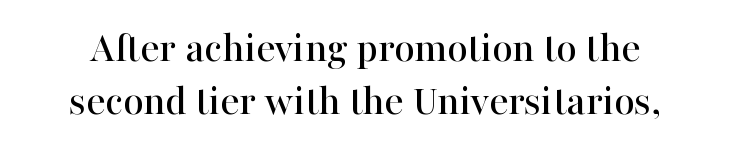
{"serif": "yes", "italic": "no", "width": "normal", "stroke_contrast": "high", "x_height": "medium", "monospaced": "no", "underline": "no", "line_spacing_ratio": 1.21, "letter_spacing": "normal", "letter_spacing_em": 0.0, "glyph_px": 44}
